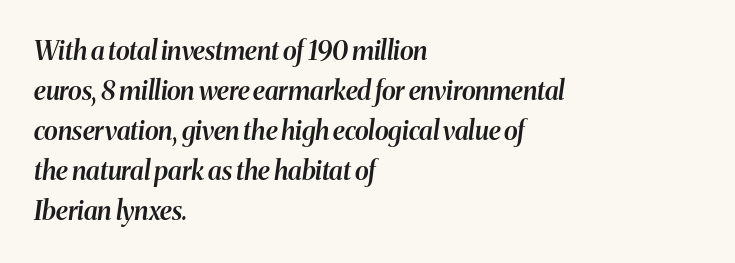
The image shows 26 px text type, italic (leaning right); set left-aligned, normal line spacing (1.54x), normal letter spacing, not underlined.
